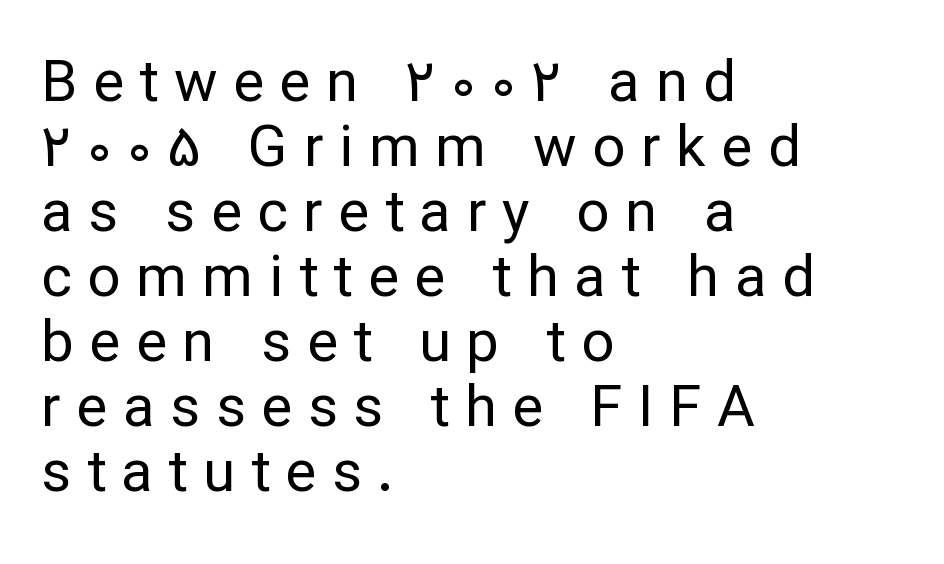
Character widths vary here, with narrow letters taking less room than wide ones. What's the leading like? Squeezed, with rows nearly overlapping. Honestly, there is no underline to notice here at all. All the whitespace from short lines collects on the right. The gaps between neighbouring characters are conspicuously large.
